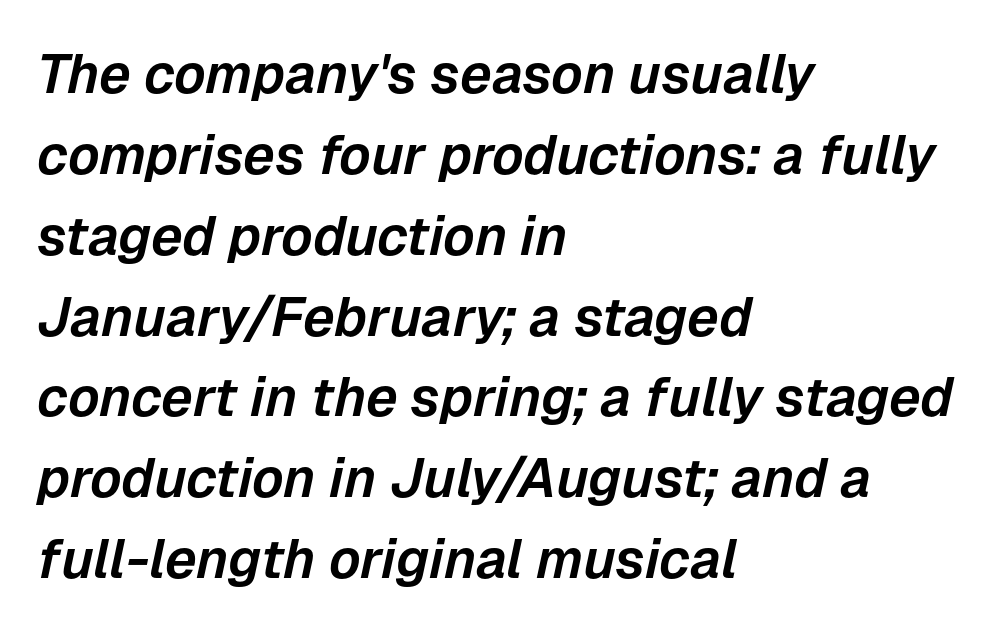
A typesetter would call this proportional, since set widths differ per character. Descenders hang freely into open space. There's an unmistakable incline to the writing here. These lines keep a tight, regular rhythm from letter to letter. This sample keeps an unexceptional amount of space between lines. The typesetter chose a ragged-right arrangement here.
